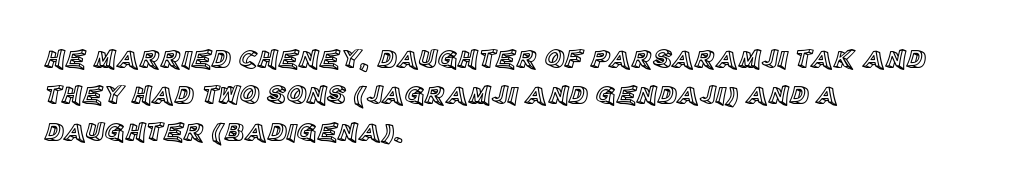
{"underline": "no", "align": "left", "line_spacing": "normal", "line_spacing_ratio": 1.35, "letter_spacing": "normal", "letter_spacing_em": 0.0, "glyph_px": 27}
